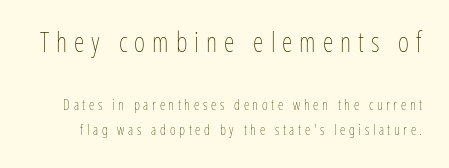
The image shows 27 px text type, upright; set line spacing 1.78x, unusually wide letter spacing (+0.26 em), not underlined; the first (top) block is 1.93x larger.
